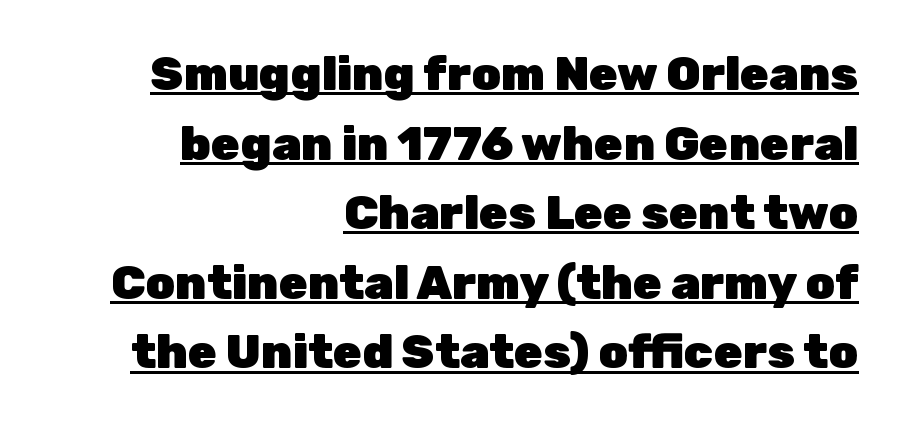
The image shows 47 px heavy sans-serif type, upright; set right-aligned, normal line spacing (1.48x), normal letter spacing, underlined; low stroke contrast and a medium x-height.
